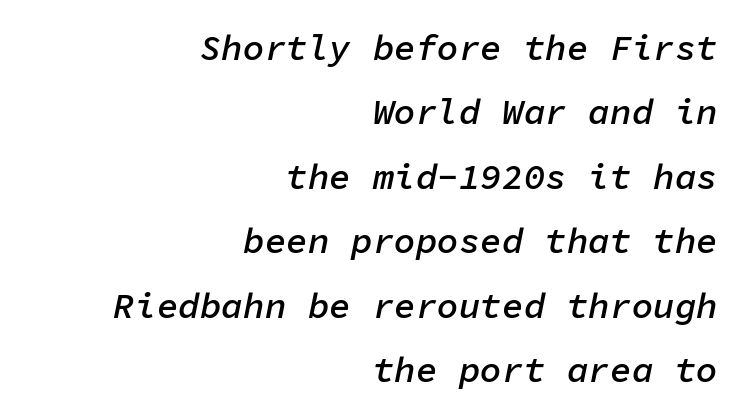
Q: Is the text bold? A: Semi-bold.
Q: Is the text italic (slanted)? A: Yes, it leans right by about 11 degrees.
Q: Is the text underlined? A: No.
Q: How is the paragraph aligned? A: Right-aligned.
Q: Is the spacing between letters normal or unusually wide? A: Normal.
Q: Width (condensed, normal, or wide)? A: Normal.
Q: Stroke contrast? A: Low.
Q: x-height? A: Medium.
Q: Monospaced? A: Yes.
